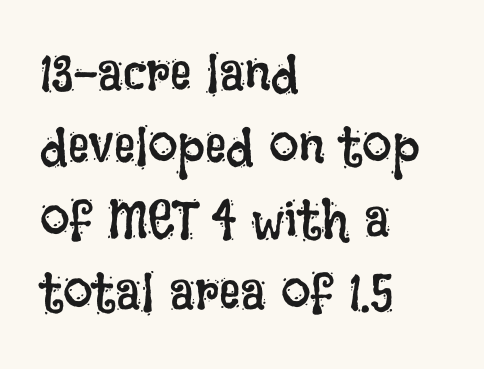
The image shows 53 px regular-weight, condensed type, upright; set left-aligned, normal line spacing (1.38x), normal letter spacing, not underlined; low stroke contrast and a large x-height.
